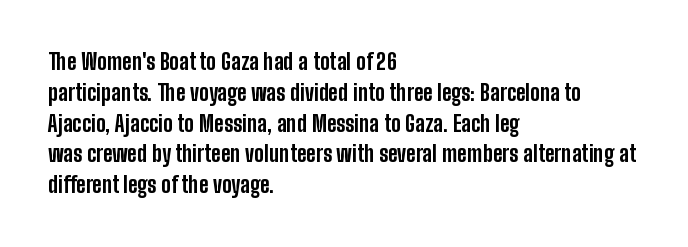
The image shows 22 px bold type, upright; set left-aligned, normal line spacing (1.4x), normal letter spacing, not underlined.
